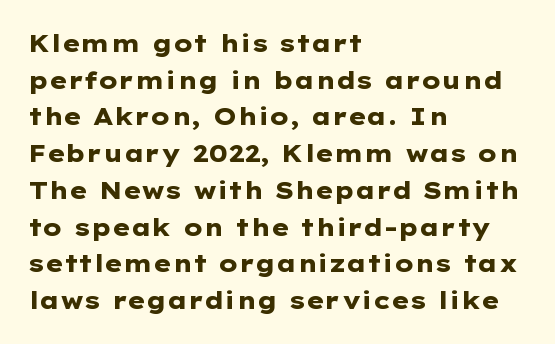
Q: Is the text bold? A: Yes.
Q: Is the text italic (slanted)? A: No, it is upright.
Q: Is the text underlined? A: No.
Q: How is the paragraph aligned? A: Left-aligned.
Q: Is the spacing between letters normal or unusually wide? A: Normal.
Q: Is the spacing between lines tight, normal or loose? A: Normal.
